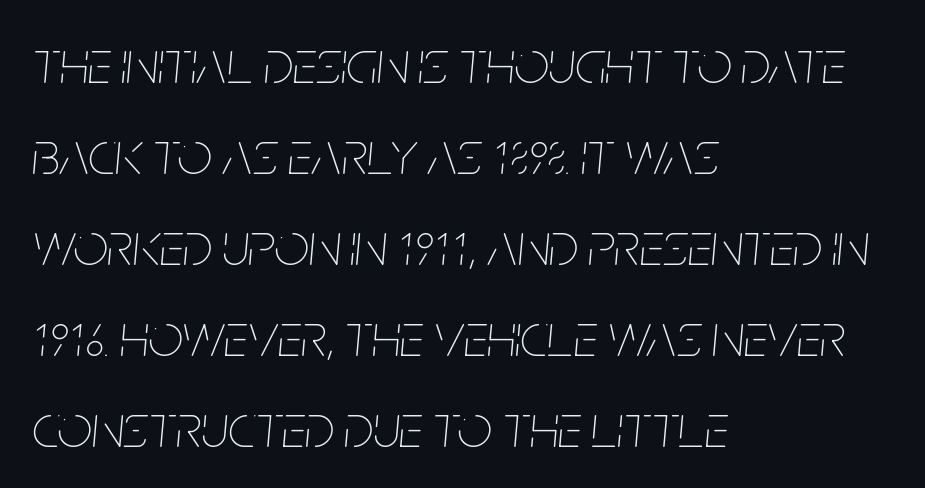
The image shows 61 px thin, condensed type, italic (leaning right); set left-aligned, normal line spacing (1.49x), normal letter spacing, not underlined; low stroke contrast and a large x-height.
